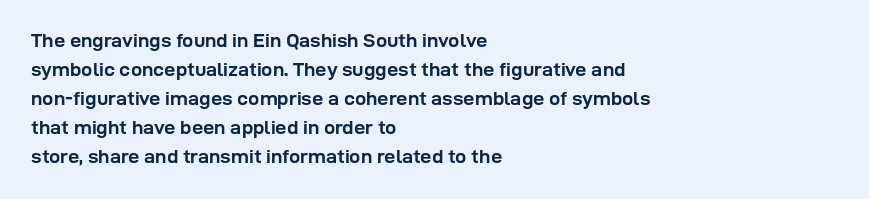
The image shows 20 px bold type, upright; set left-aligned, normal line spacing (1.45x), normal letter spacing, not underlined.
